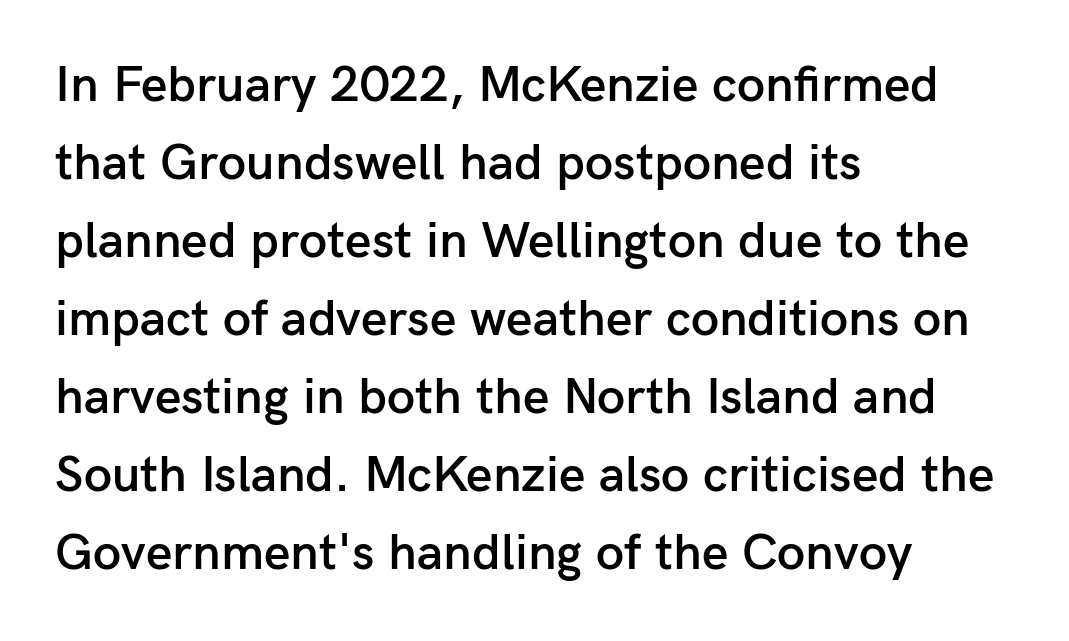
Q: Is the text bold? A: Semi-bold.
Q: Is the text italic (slanted)? A: No, it is upright.
Q: Is the typeface a serif or a sans-serif typeface? A: Sans-serif.
Q: Is the text underlined? A: No.
Q: How is the paragraph aligned? A: Left-aligned.
Q: Is the spacing between letters normal or unusually wide? A: Normal.
Q: Is the spacing between lines tight, normal or loose? A: Normal.
Q: Width (condensed, normal, or wide)? A: Normal.
Q: Stroke contrast? A: Low.
Q: x-height? A: Medium.
Q: Monospaced? A: No.
